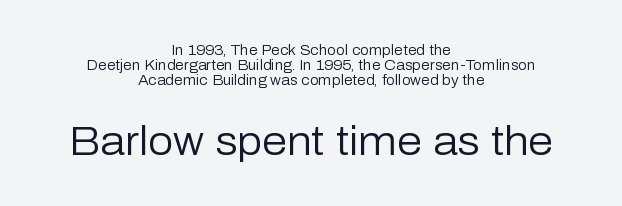
{"serif": "no", "italic": "no", "bold": "no", "weight": "regular", "width": "normal", "stroke_contrast": "low", "x_height": "medium", "monospaced": "no", "underline": "no", "align": "center", "line_spacing": "tight", "line_spacing_ratio": 1.07, "letter_spacing": "normal", "letter_spacing_em": 0.0, "larger_block": "second", "size_ratio": 2.86, "glyph_px": 40}
